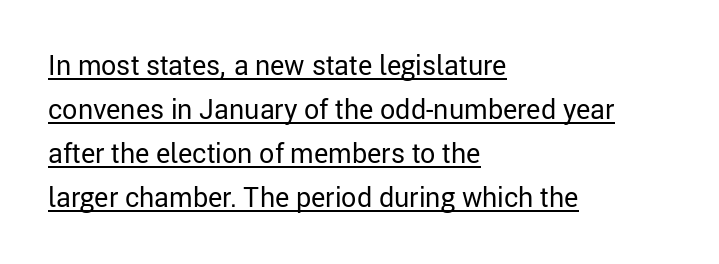
Q: Is the text bold? A: No.
Q: Is the text italic (slanted)? A: No, it is upright.
Q: Is the text underlined? A: Yes.
Q: How is the paragraph aligned? A: Left-aligned.
Q: Is the spacing between letters normal or unusually wide? A: Normal.
Q: Is the spacing between lines tight, normal or loose? A: Normal.
